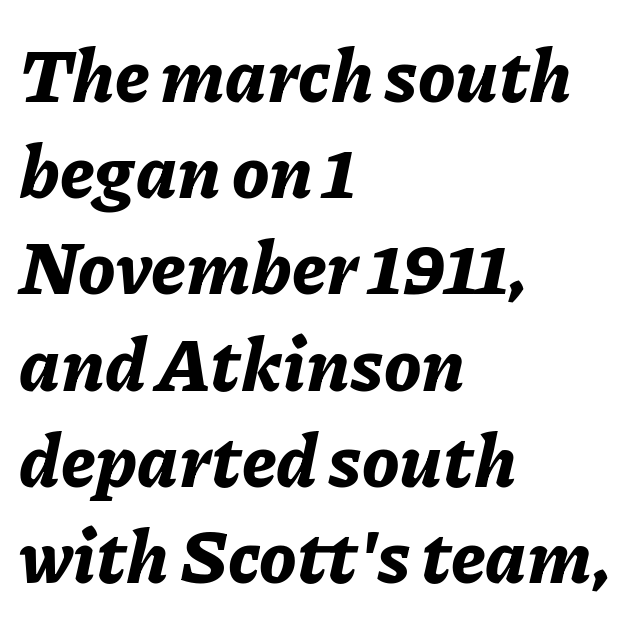
Q: Is the text bold? A: Yes.
Q: Is the text italic (slanted)? A: Yes, it leans right by about 11 degrees.
Q: Is the text underlined? A: No.
Q: How is the paragraph aligned? A: Left-aligned.
Q: Is the spacing between letters normal or unusually wide? A: Normal.
Q: Is the spacing between lines tight, normal or loose? A: Normal.
Q: Width (condensed, normal, or wide)? A: Normal.
Q: Stroke contrast? A: Low.
Q: x-height? A: Medium.
Q: Monospaced? A: No.
